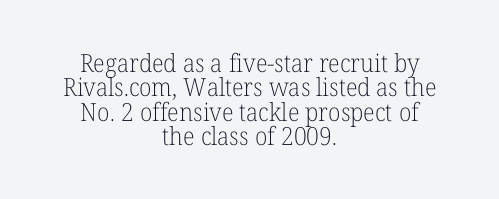
Q: Is the text bold? A: No.
Q: Is the text italic (slanted)? A: No, it is upright.
Q: Is the text underlined? A: No.
Q: How is the paragraph aligned? A: Centered.
Q: Is the spacing between letters normal or unusually wide? A: Normal.
Q: Is the spacing between lines tight, normal or loose? A: Tight.
